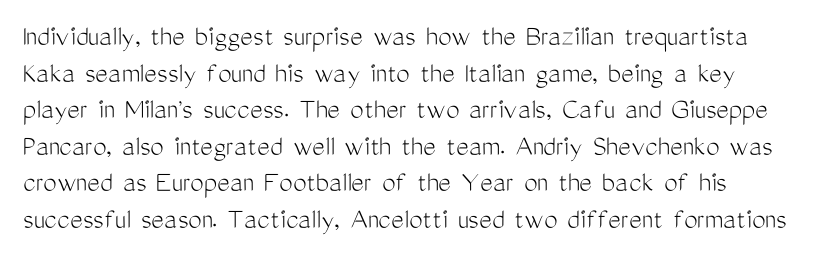
The image shows 30 px light, condensed sans-serif type, upright; set left-aligned, line spacing 1.22x, normal letter spacing, not underlined; medium stroke contrast and a medium x-height.
